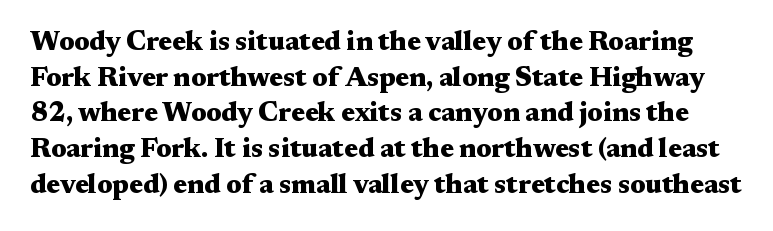
{"italic": "no", "bold": "yes", "underline": "no", "line_spacing": "normal", "line_spacing_ratio": 1.32, "letter_spacing": "normal", "letter_spacing_em": 0.0, "glyph_px": 27}
